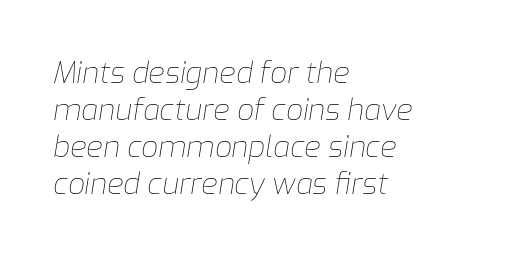
Q: Is the text bold? A: No.
Q: Is the text italic (slanted)? A: Yes, it leans right by about 9 degrees.
Q: Is the text underlined? A: No.
Q: How is the paragraph aligned? A: Left-aligned.
Q: Is the spacing between letters normal or unusually wide? A: Normal.
Q: Width (condensed, normal, or wide)? A: Normal.
Q: Stroke contrast? A: Low.
Q: x-height? A: Medium.
Q: Monospaced? A: No.
